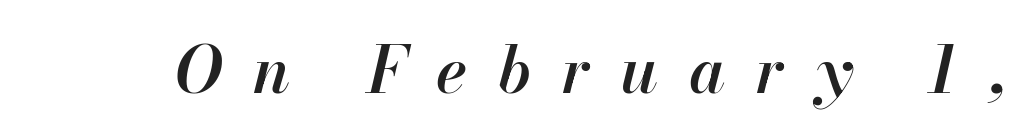
Q: Is the text bold? A: Semi-bold.
Q: Is the text italic (slanted)? A: Yes, it leans right by about 13 degrees.
Q: Is the text underlined? A: No.
Q: Is the spacing between letters normal or unusually wide? A: Unusually wide.
Q: Width (condensed, normal, or wide)? A: Normal.
Q: Stroke contrast? A: High.
Q: x-height? A: Small.
Q: Monospaced? A: No.
